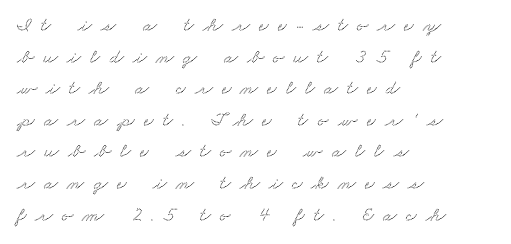
The glyphs are unaccompanied by any horizontal stroke below them. Where is the straight margin? On the left. Glyph-to-glyph distance is far greater than everyday printed text. One glance says typical: line gaps are just what's usual.
